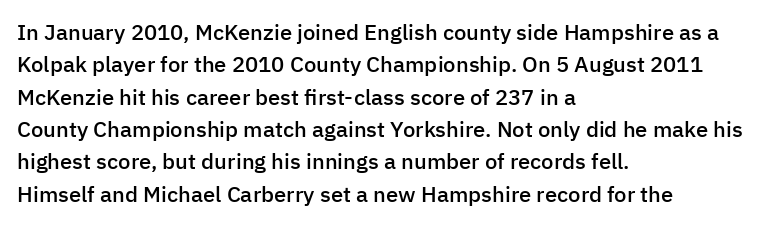
One glance says typical: line gaps are just what's usual. Type without underlining. The passage is arranged the way most books set body copy — flush left. The passage shown has conventional tracking throughout.
